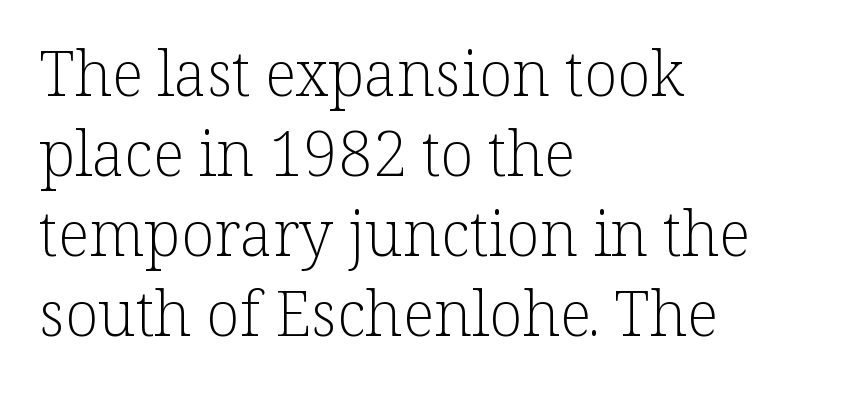
Every character sits straight up, as roman type does. Character widths vary here, with narrow letters taking less room than wide ones. Evenly set lines give the paragraph a standard silhouette. Letters rest on an invisible, unmarked baseline. The strokes carry an ordinary text weight at most. If you drew a ruler down the left edge, every line would touch it.
